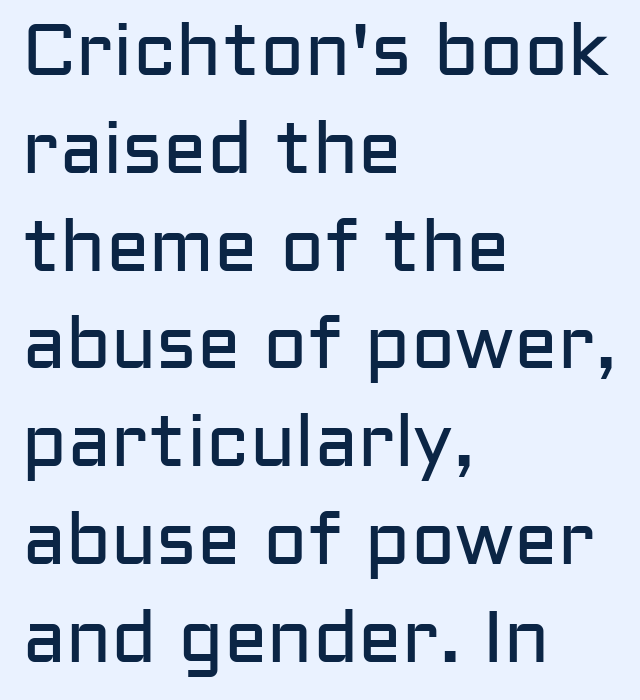
Q: Is the text bold? A: No.
Q: Is the text italic (slanted)? A: No, it is upright.
Q: Is the typeface a serif or a sans-serif typeface? A: Sans-serif.
Q: Is the text underlined? A: No.
Q: How is the paragraph aligned? A: Left-aligned.
Q: Is the spacing between letters normal or unusually wide? A: Normal.
Q: Is the spacing between lines tight, normal or loose? A: Normal.
Q: Width (condensed, normal, or wide)? A: Normal.
Q: Stroke contrast? A: Low.
Q: x-height? A: Medium.
Q: Monospaced? A: No.
